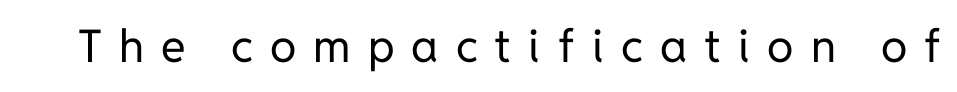
The image shows 45 px regular-weight sans-serif type, upright; set unusually wide letter spacing (+0.38 em), not underlined; low stroke contrast and a medium x-height.
